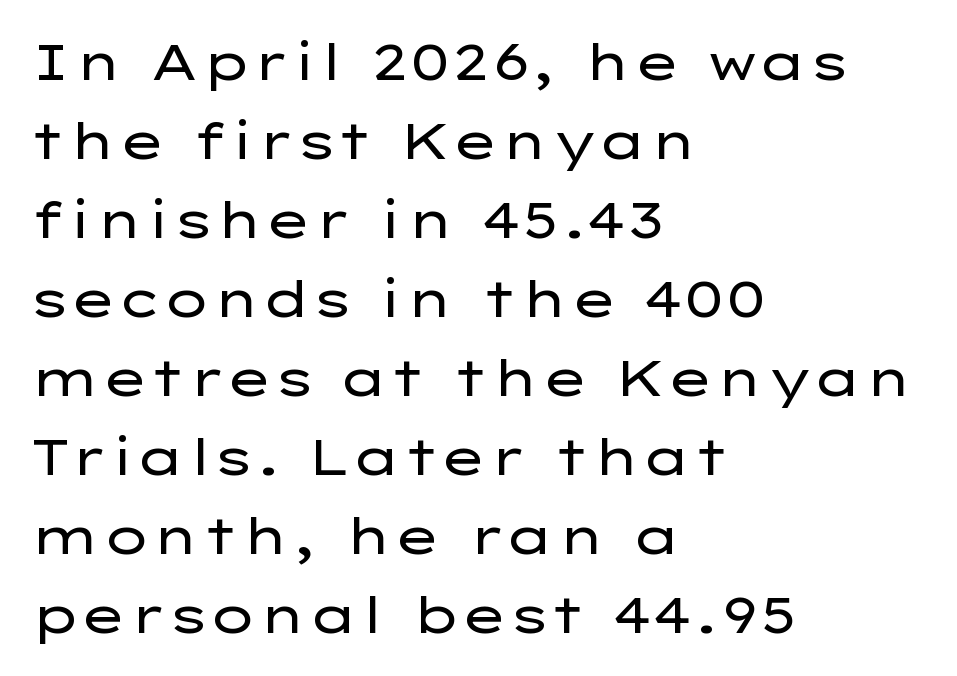
{"serif": "no", "italic": "no", "bold": "no", "weight": "regular", "width": "wide", "stroke_contrast": "low", "x_height": "medium", "monospaced": "no", "underline": "no", "align": "left", "line_spacing": "normal", "line_spacing_ratio": 1.55, "letter_spacing": "normal", "letter_spacing_em": 0.0, "glyph_px": 51}
